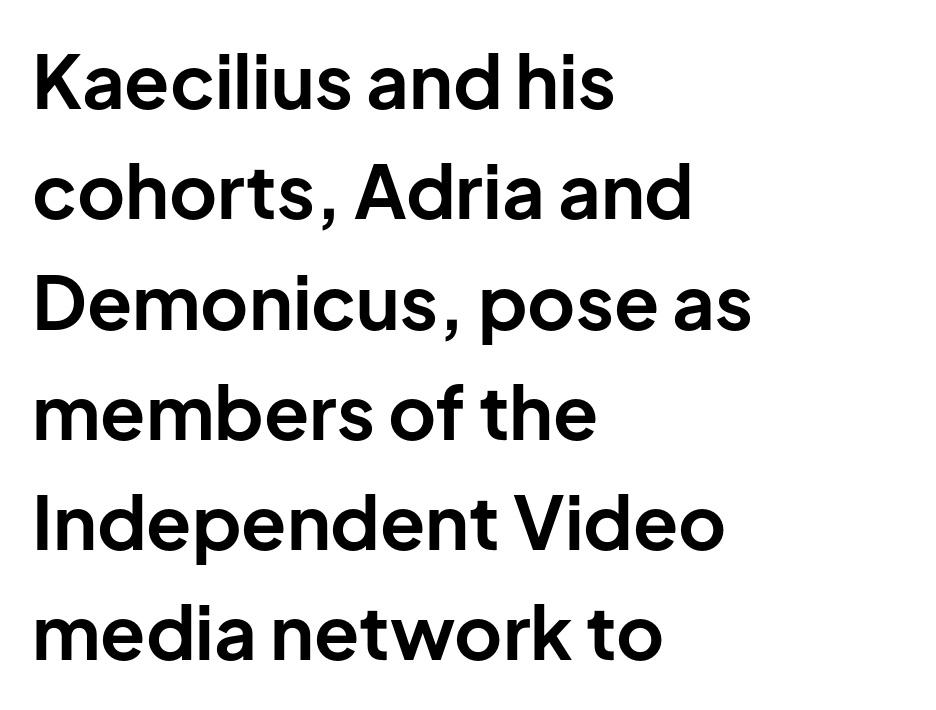
Q: Is the text bold? A: Yes.
Q: Is the text italic (slanted)? A: No, it is upright.
Q: Is the typeface a serif or a sans-serif typeface? A: Sans-serif.
Q: Is the text underlined? A: No.
Q: How is the paragraph aligned? A: Left-aligned.
Q: Is the spacing between letters normal or unusually wide? A: Normal.
Q: Is the spacing between lines tight, normal or loose? A: Normal.
Q: Width (condensed, normal, or wide)? A: Normal.
Q: Stroke contrast? A: Low.
Q: x-height? A: Medium.
Q: Monospaced? A: No.
